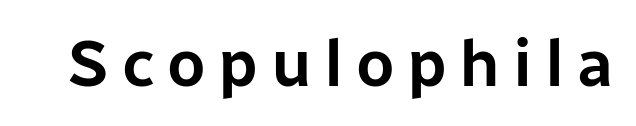
Q: Is the text italic (slanted)? A: No, it is upright.
Q: Is the typeface a serif or a sans-serif typeface? A: Sans-serif.
Q: Is the text underlined? A: No.
Q: Width (condensed, normal, or wide)? A: Normal.
Q: Stroke contrast? A: Low.
Q: x-height? A: Medium.
Q: Monospaced? A: No.
